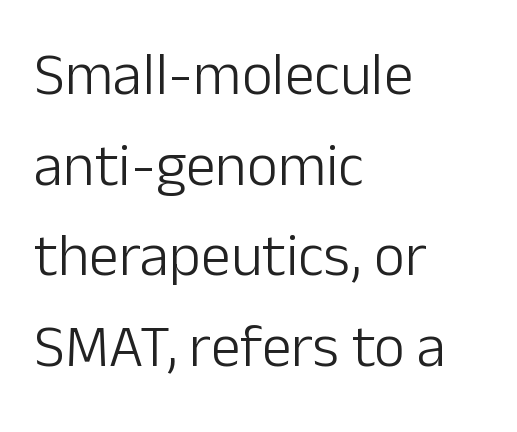
The image shows 60 px light sans-serif type, upright; set left-aligned, normal line spacing (1.51x), normal letter spacing, not underlined; low stroke contrast and a medium x-height.
